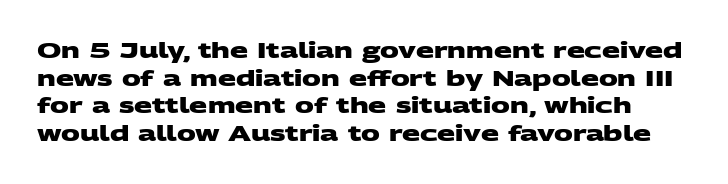
The image shows 21 px bold type; set normal line spacing (1.32x), normal letter spacing, not underlined.
